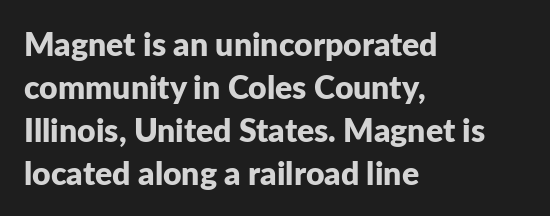
{"serif": "no", "italic": "no", "bold": "yes", "weight": "bold", "width": "normal", "stroke_contrast": "low", "x_height": "medium", "monospaced": "no", "underline": "no", "align": "left", "line_spacing": "normal", "line_spacing_ratio": 1.34, "letter_spacing": "normal", "letter_spacing_em": 0.0, "glyph_px": 32}
